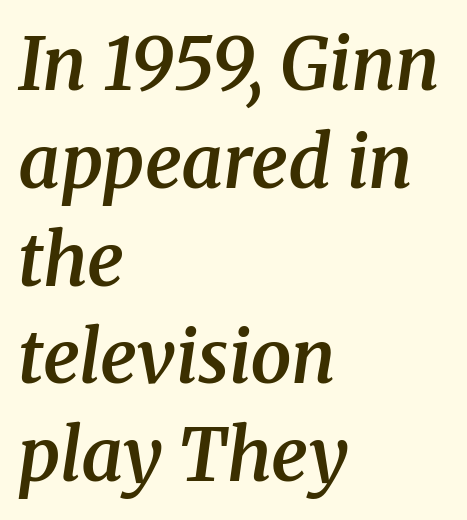
{"serif": "yes", "italic": "yes", "lean": "right", "slant_degrees": 8, "bold": "semi", "weight": "semibold", "width": "normal", "stroke_contrast": "medium", "x_height": "medium", "monospaced": "no", "underline": "no", "align": "left", "line_spacing": "normal", "line_spacing_ratio": 1.34, "letter_spacing": "normal", "letter_spacing_em": 0.0, "glyph_px": 73}
